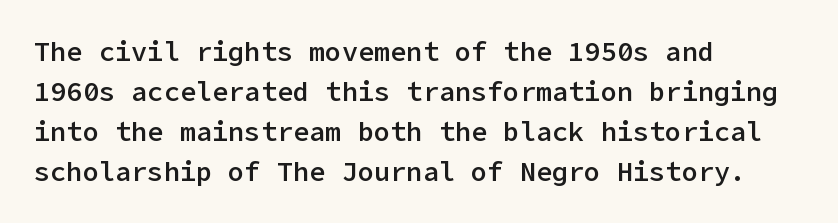
Type without underlining. The passage shown stacks its lines at a standard gap. This rendering uses left alignment, leaving the right contour irregular. Here the glyphs are tracked normally, forming tight word shapes.
